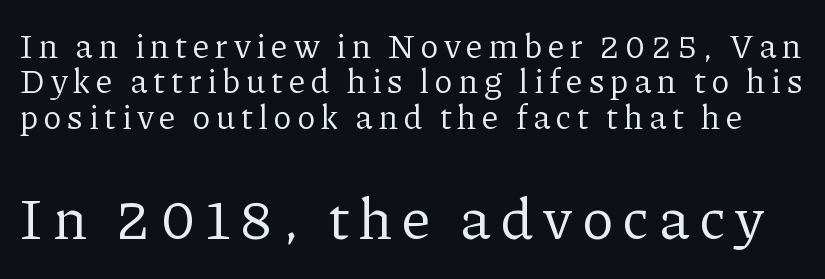
Vertical strokes here are truly vertical. One glance says dense: line gaps are narrower than usual. Type without underlining. The characters are drawn with everyday or finer stroke widths. Between these two stacked blocks, the lower one wins on size.
